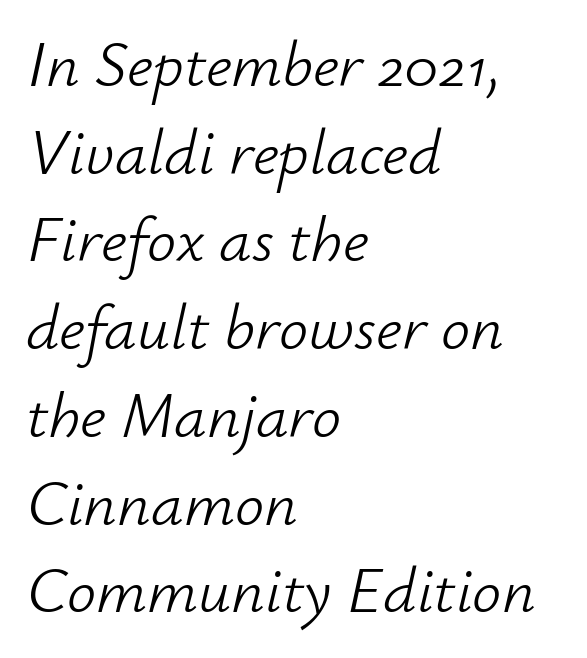
Q: Is the text bold? A: No.
Q: Is the text italic (slanted)? A: Yes, it leans right by about 12 degrees.
Q: Is the text underlined? A: No.
Q: How is the paragraph aligned? A: Left-aligned.
Q: Is the spacing between letters normal or unusually wide? A: Normal.
Q: Is the spacing between lines tight, normal or loose? A: Normal.
Q: Width (condensed, normal, or wide)? A: Normal.
Q: Stroke contrast? A: Low.
Q: x-height? A: Small.
Q: Monospaced? A: No.
